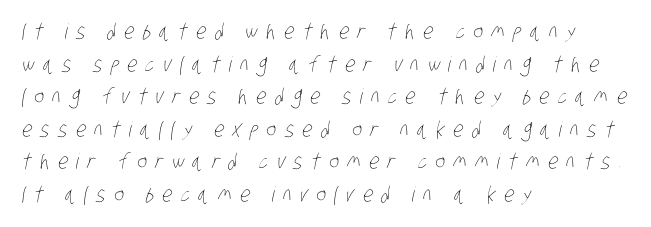
Q: Is the text bold? A: No.
Q: Is the text underlined? A: No.
Q: How is the paragraph aligned? A: Left-aligned.
Q: Is the spacing between letters normal or unusually wide? A: Unusually wide.
Q: Is the spacing between lines tight, normal or loose? A: Normal.
